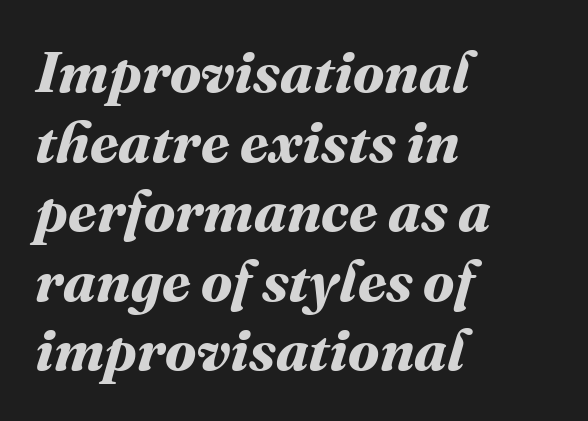
Q: Is the text bold? A: Yes.
Q: Is the text underlined? A: No.
Q: How is the paragraph aligned? A: Left-aligned.
Q: Is the spacing between letters normal or unusually wide? A: Normal.
Q: Width (condensed, normal, or wide)? A: Normal.
Q: Stroke contrast? A: Medium.
Q: x-height? A: Medium.
Q: Monospaced? A: No.
